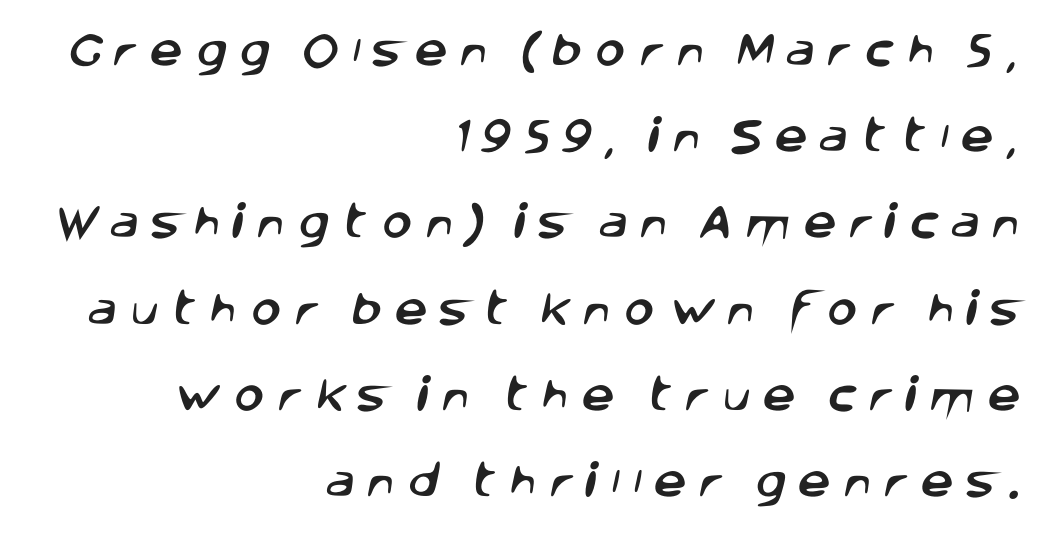
The image shows 37 px sans-serif type; set right-aligned, loose line spacing (2.33x), unusually wide letter spacing (+0.32 em), not underlined; low stroke contrast and a large x-height.
